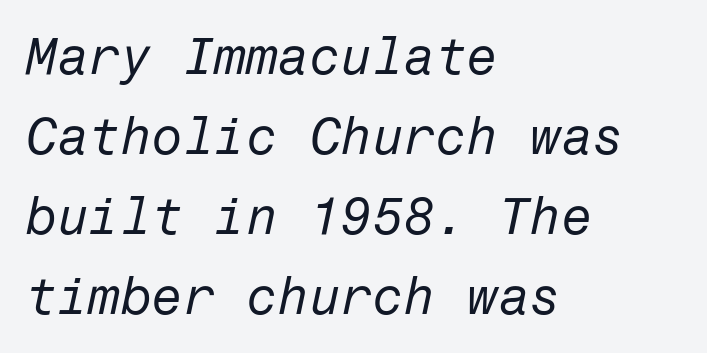
The image shows 51 px regular-weight type, italic (leaning right); set left-aligned, normal line spacing (1.57x), normal letter spacing, not underlined; low stroke contrast and a medium x-height.
